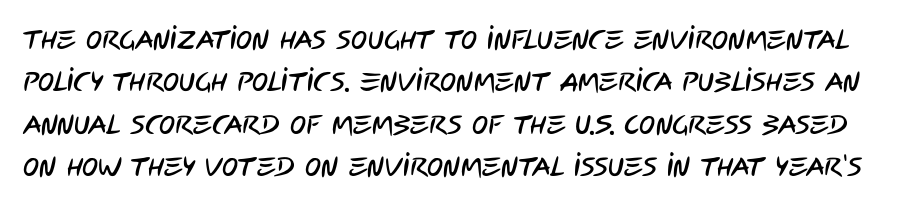
The image shows 27 px text type; set normal line spacing (1.57x), normal letter spacing, not underlined.
